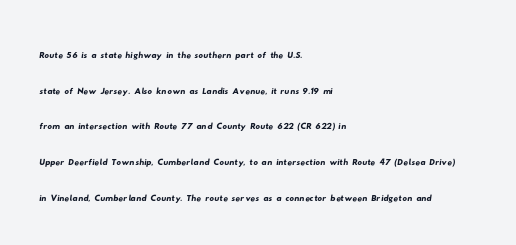
One-word summary of the alignment: left. The face used here is rendered with its standard letterfit. Does the leading feel generous? No, just average. Just letters on the line, the space beneath them empty.
